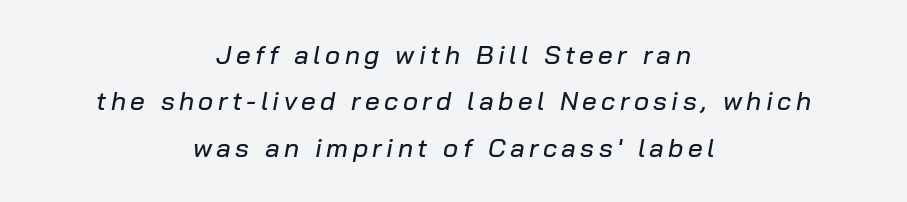
Q: Is the text italic (slanted)? A: Yes, it leans right by about 10 degrees.
Q: Is the text underlined? A: No.
Q: How is the paragraph aligned? A: Centered.
